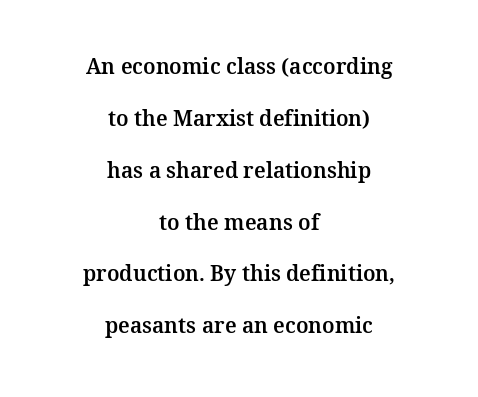
{"italic": "no", "underline": "no", "align": "center", "line_spacing": "loose", "line_spacing_ratio": 2.47, "letter_spacing": "normal", "letter_spacing_em": 0.0, "glyph_px": 21}
